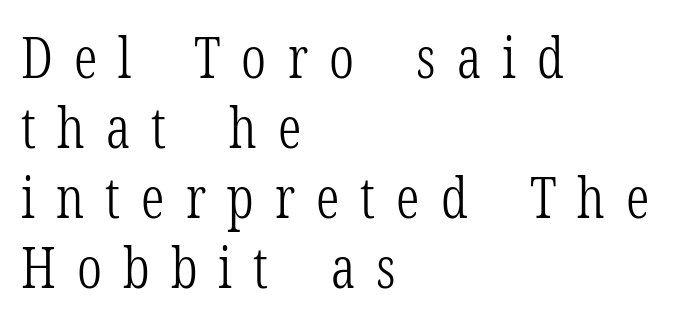
{"serif": "yes", "italic": "no", "bold": "no", "weight": "light", "width": "condensed", "stroke_contrast": "low", "x_height": "medium", "monospaced": "no", "underline": "no", "align": "left", "line_spacing_ratio": 1.23, "letter_spacing": "wide", "letter_spacing_em": 0.37, "glyph_px": 57}
